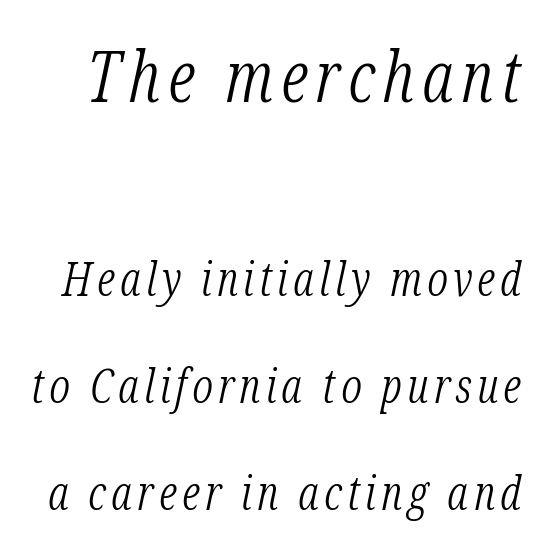
Q: Is the text bold? A: No.
Q: Is the text italic (slanted)? A: Yes, it leans right by about 12 degrees.
Q: Is the typeface a serif or a sans-serif typeface? A: Serif.
Q: Is the text underlined? A: No.
Q: Is the spacing between lines tight, normal or loose? A: Loose.
Q: Which block of text is set in a larger size, the first (top) or the second (bottom)? A: The first (top) one.
Q: Width (condensed, normal, or wide)? A: Condensed.
Q: Stroke contrast? A: Low.
Q: x-height? A: Medium.
Q: Monospaced? A: No.
